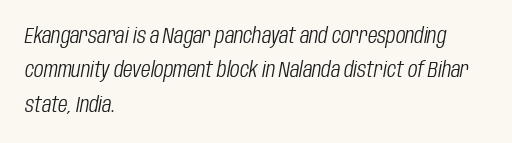
The image shows 22 px text type, italic (leaning right); set left-aligned, normal line spacing (1.56x), normal letter spacing, not underlined.
